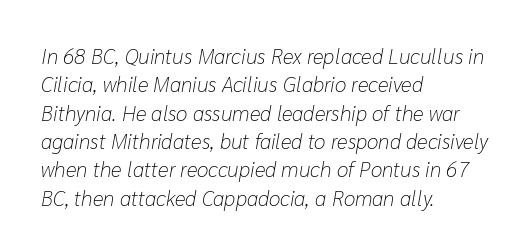
The passage shown has conventional tracking throughout. Stroke thickness stays within the range of a standard reading face or lighter. The setting favours the left margin, as ordinary paragraphs usually do. The foot of each line stays bare and open. Yep, that's italic — everything's leaning.
